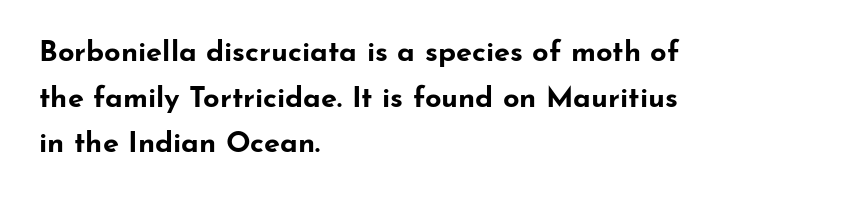
Q: Is the text bold? A: Yes.
Q: Is the text italic (slanted)? A: No, it is upright.
Q: Is the typeface a serif or a sans-serif typeface? A: Sans-serif.
Q: Is the text underlined? A: No.
Q: How is the paragraph aligned? A: Left-aligned.
Q: Is the spacing between letters normal or unusually wide? A: Normal.
Q: Is the spacing between lines tight, normal or loose? A: Normal.
Q: Width (condensed, normal, or wide)? A: Wide.
Q: Stroke contrast? A: Low.
Q: x-height? A: Small.
Q: Monospaced? A: No.
